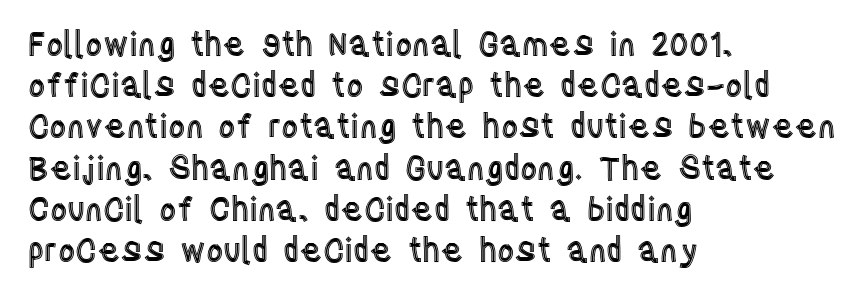
Q: Is the text italic (slanted)? A: No, it is upright.
Q: Is the text underlined? A: No.
Q: How is the paragraph aligned? A: Left-aligned.
Q: Is the spacing between letters normal or unusually wide? A: Normal.
Q: Is the spacing between lines tight, normal or loose? A: Normal.
Q: Width (condensed, normal, or wide)? A: Condensed.
Q: x-height? A: Large.
Q: Monospaced? A: No.
